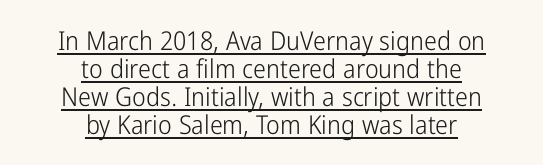
The image shows 26 px text type, upright; set centered, tight line spacing (1.08x), normal letter spacing, underlined.
